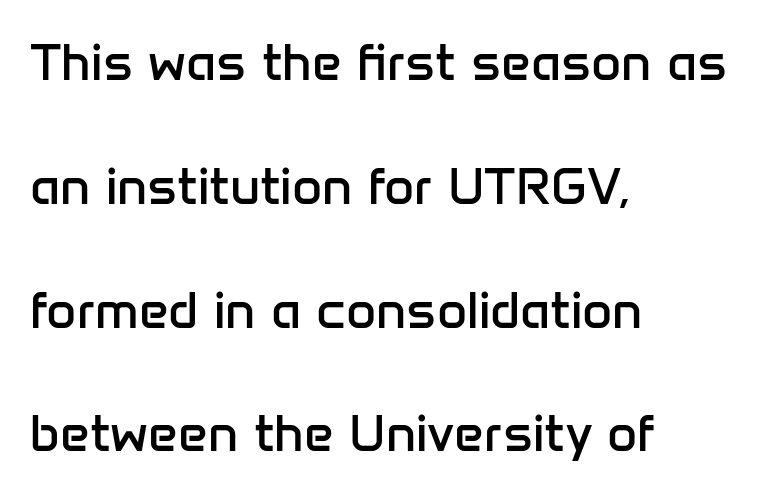
The image shows 52 px regular-weight sans-serif type, upright; set left-aligned, loose line spacing (2.38x), normal letter spacing, not underlined; low stroke contrast and a medium x-height.
